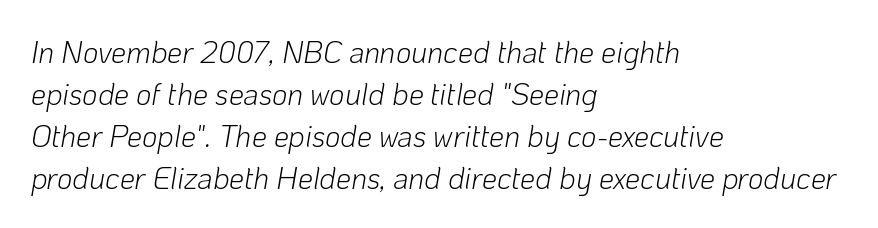
The image shows 30 px light type, italic (leaning right); set left-aligned, normal line spacing (1.4x), normal letter spacing, not underlined; low stroke contrast and a medium x-height.
